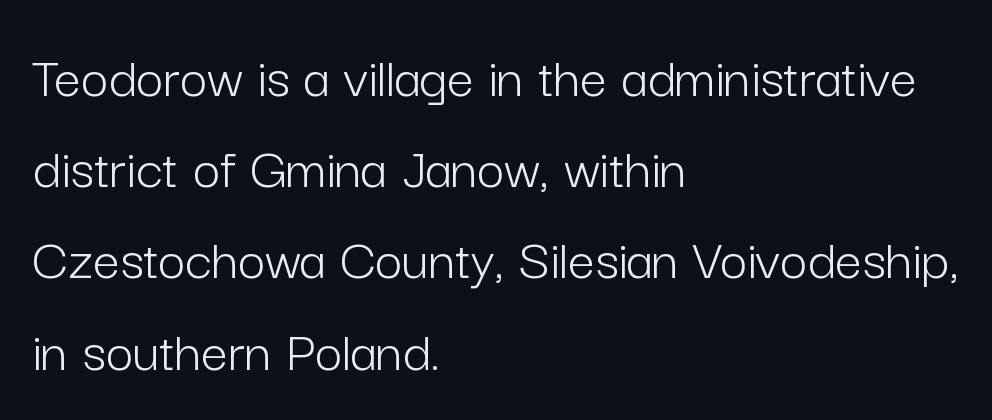
Q: Is the text bold? A: No.
Q: Is the text italic (slanted)? A: No, it is upright.
Q: Is the typeface a serif or a sans-serif typeface? A: Sans-serif.
Q: Is the text underlined? A: No.
Q: How is the paragraph aligned? A: Left-aligned.
Q: Is the spacing between letters normal or unusually wide? A: Normal.
Q: Is the spacing between lines tight, normal or loose? A: Normal.
Q: Width (condensed, normal, or wide)? A: Normal.
Q: Stroke contrast? A: Low.
Q: x-height? A: Medium.
Q: Monospaced? A: No.
